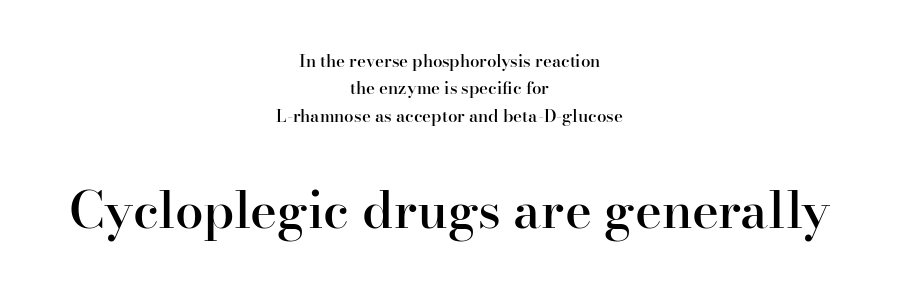
The image shows 51 px semibold serif type, upright; set centered, normal line spacing (1.61x), normal letter spacing, not underlined; the second (bottom) block is 3.0x larger; high stroke contrast and a small x-height.
